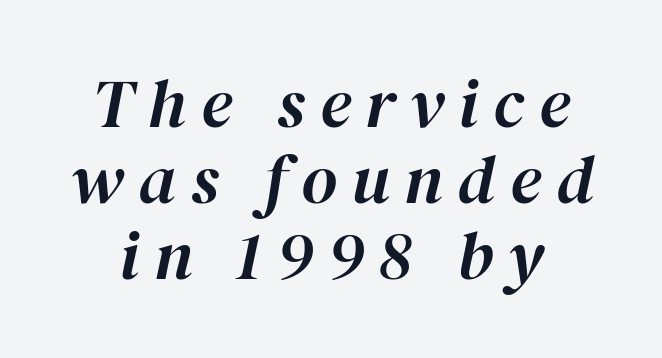
Proportional: the letters do not fall into vertical columns. If you drew a line through each stem, it would be angled. A typesetter would call this leading minimal, almost set solid. This rendering widens character spacing well past its baseline value.
